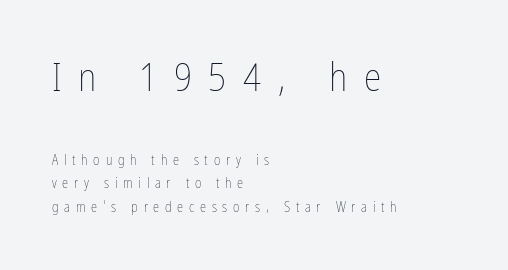
The image shows 40 px thin, condensed type, upright; set left-aligned, normal line spacing (1.67x), unusually wide letter spacing (+0.41 em), not underlined; the first (top) block is 2.86x larger; low stroke contrast and a medium x-height.
